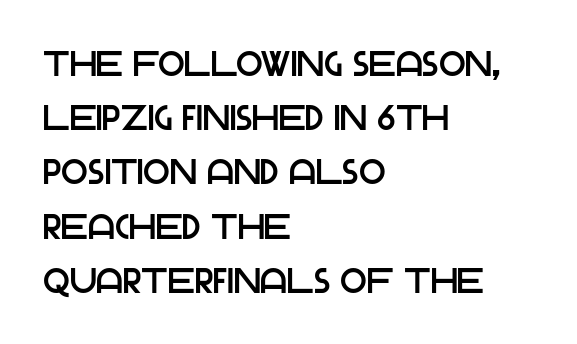
Q: Is the text italic (slanted)? A: No, it is upright.
Q: Is the typeface a serif or a sans-serif typeface? A: Sans-serif.
Q: Is the text underlined? A: No.
Q: How is the paragraph aligned? A: Left-aligned.
Q: Is the spacing between letters normal or unusually wide? A: Normal.
Q: Is the spacing between lines tight, normal or loose? A: Normal.
Q: Width (condensed, normal, or wide)? A: Normal.
Q: Stroke contrast? A: Low.
Q: x-height? A: Large.
Q: Monospaced? A: No.
